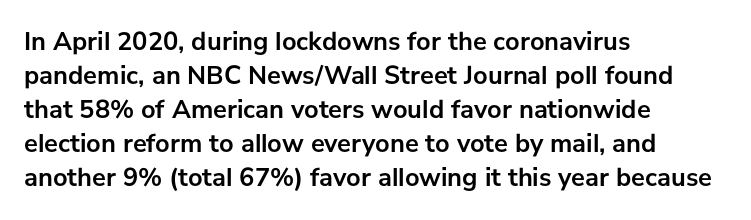
The image shows 26 px bold type, upright; set left-aligned, normal line spacing (1.31x), normal letter spacing, not underlined.
